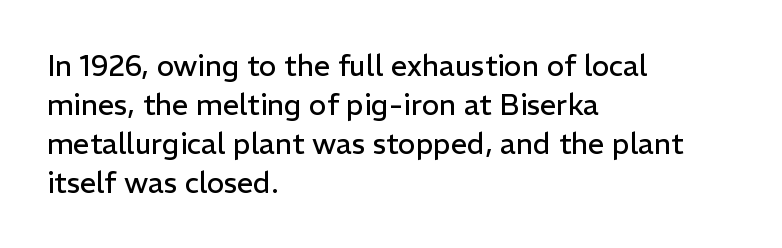
{"serif": "no", "italic": "no", "bold": "no", "weight": "regular", "width": "normal", "stroke_contrast": "low", "x_height": "medium", "monospaced": "no", "underline": "no", "align": "left", "line_spacing": "normal", "line_spacing_ratio": 1.34, "letter_spacing": "normal", "letter_spacing_em": 0.0, "glyph_px": 29}
